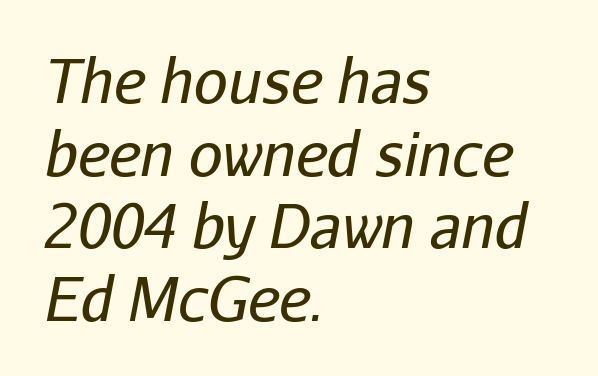
The image shows 60 px regular-weight type, italic (leaning right); set left-aligned, line spacing 1.21x, normal letter spacing, not underlined; low stroke contrast and a medium x-height.
